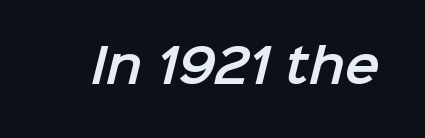
{"serif": "no", "width": "normal", "stroke_contrast": "low", "x_height": "medium", "monospaced": "no", "underline": "no", "letter_spacing": "normal", "letter_spacing_em": 0.0, "glyph_px": 47}
